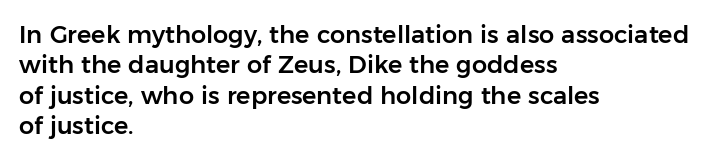
The image shows 24 px text type, upright; set left-aligned, normal line spacing (1.27x), normal letter spacing, not underlined.
